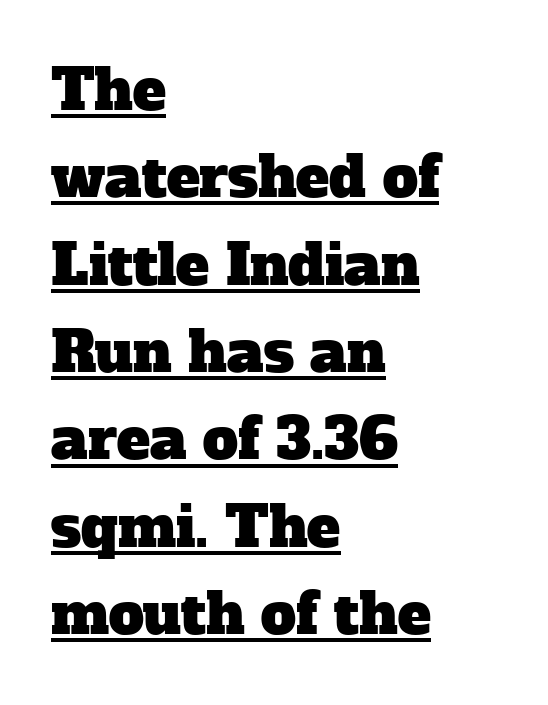
The image shows 56 px serif type; set left-aligned, normal line spacing (1.56x), normal letter spacing, underlined; low stroke contrast and a medium x-height.
